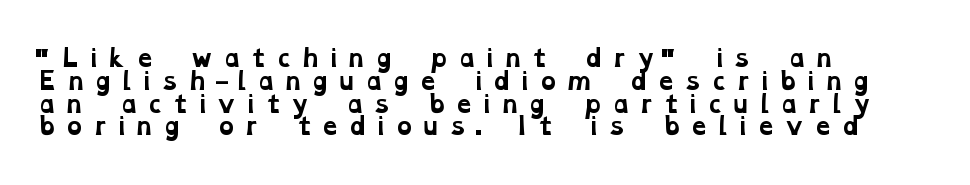
Q: Is the text bold? A: Yes.
Q: Is the text underlined? A: No.
Q: How is the paragraph aligned? A: Left-aligned.
Q: Is the spacing between letters normal or unusually wide? A: Unusually wide.
Q: Is the spacing between lines tight, normal or loose? A: Tight.
